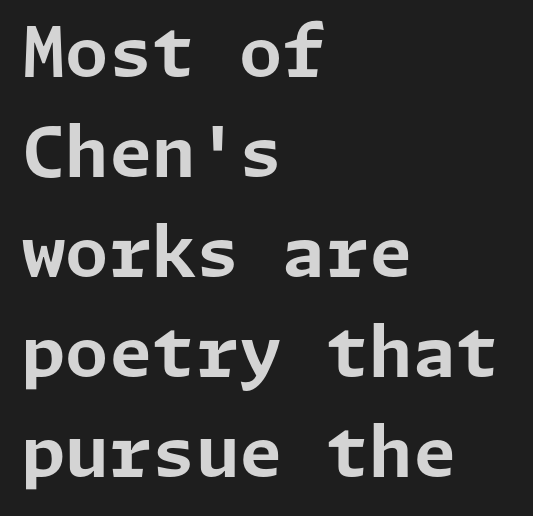
{"serif": "no", "italic": "no", "bold": "yes", "weight": "bold", "width": "normal", "stroke_contrast": "low", "x_height": "medium", "underline": "no", "align": "left", "line_spacing": "normal", "line_spacing_ratio": 1.43, "letter_spacing": "normal", "letter_spacing_em": 0.0, "glyph_px": 70}
